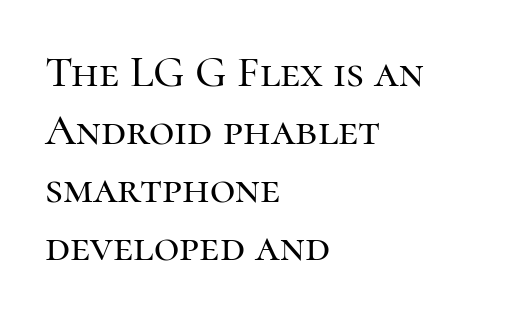
Q: Is the text italic (slanted)? A: No, it is upright.
Q: Is the typeface a serif or a sans-serif typeface? A: Serif.
Q: Is the text underlined? A: No.
Q: How is the paragraph aligned? A: Left-aligned.
Q: Is the spacing between letters normal or unusually wide? A: Normal.
Q: Is the spacing between lines tight, normal or loose? A: Normal.
Q: Width (condensed, normal, or wide)? A: Normal.
Q: Stroke contrast? A: High.
Q: x-height? A: Medium.
Q: Monospaced? A: No.
